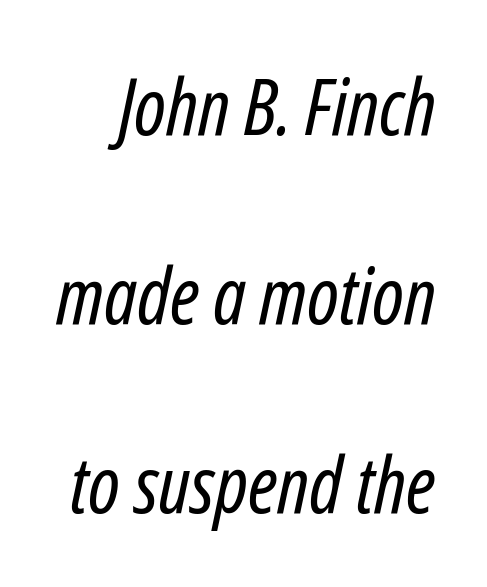
{"italic": "yes", "lean": "right", "slant_degrees": 12, "bold": "no", "weight": "regular", "width": "condensed", "stroke_contrast": "low", "x_height": "medium", "monospaced": "no", "underline": "no", "line_spacing": "loose", "line_spacing_ratio": 2.42, "letter_spacing": "normal", "letter_spacing_em": 0.0, "glyph_px": 78}
